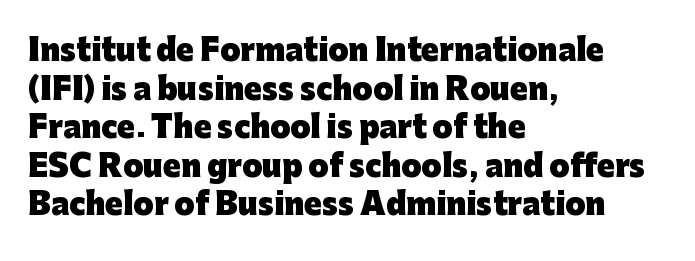
Only glyphs here, with clear space below each row. Between one letter and the next there's only the usual sliver of space. Notice how the stems are strictly vertical — no italics here. Is the block centered? No — it sits flush against the left margin. How heavy is the stroke? Heavy — this is a bold. The line-height multiplier appears to be the usual default.
